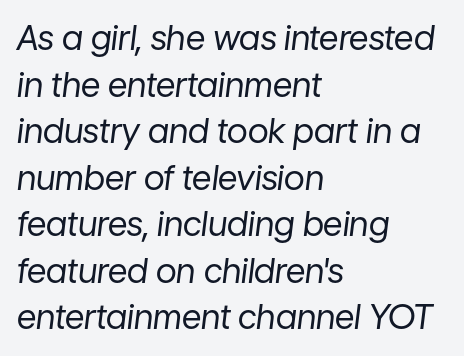
The image shows 34 px regular-weight type, italic (leaning right); set left-aligned, normal line spacing (1.37x), normal letter spacing, not underlined; low stroke contrast and a medium x-height.
